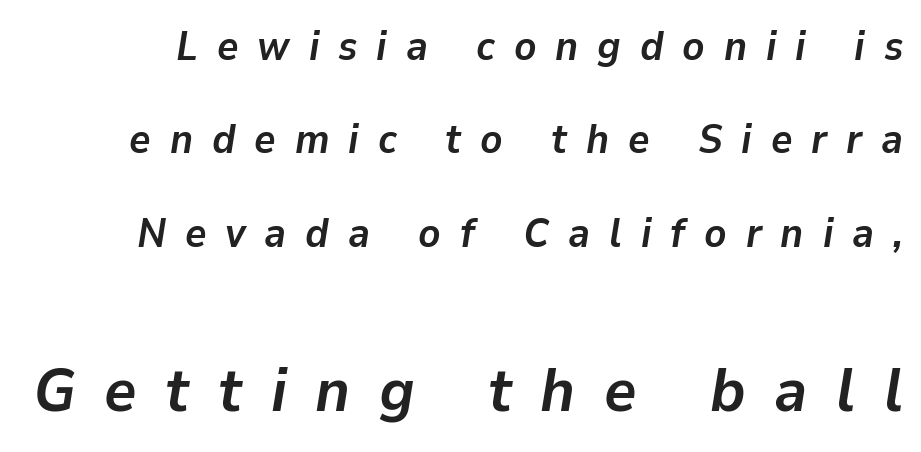
The image shows 62 px semibold type, italic (leaning right); set loose line spacing (2.28x), unusually wide letter spacing (+0.46 em), not underlined; the second (bottom) block is 1.51x larger; low stroke contrast and a medium x-height.
